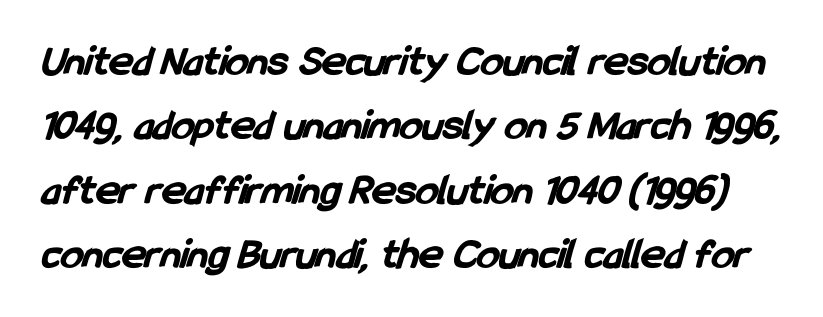
The image shows 45 px bold, condensed sans-serif type; set normal line spacing (1.43x), normal letter spacing, not underlined; low stroke contrast and a medium x-height.
